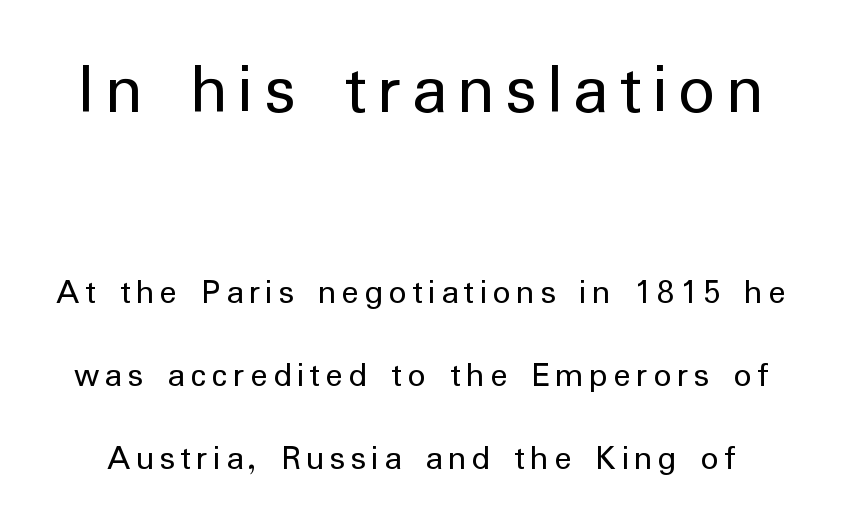
{"serif": "no", "italic": "no", "bold": "no", "weight": "regular", "width": "normal", "stroke_contrast": "low", "x_height": "medium", "monospaced": "no", "underline": "no", "line_spacing": "loose", "line_spacing_ratio": 2.31, "larger_block": "first", "size_ratio": 2.03, "glyph_px": 73}
